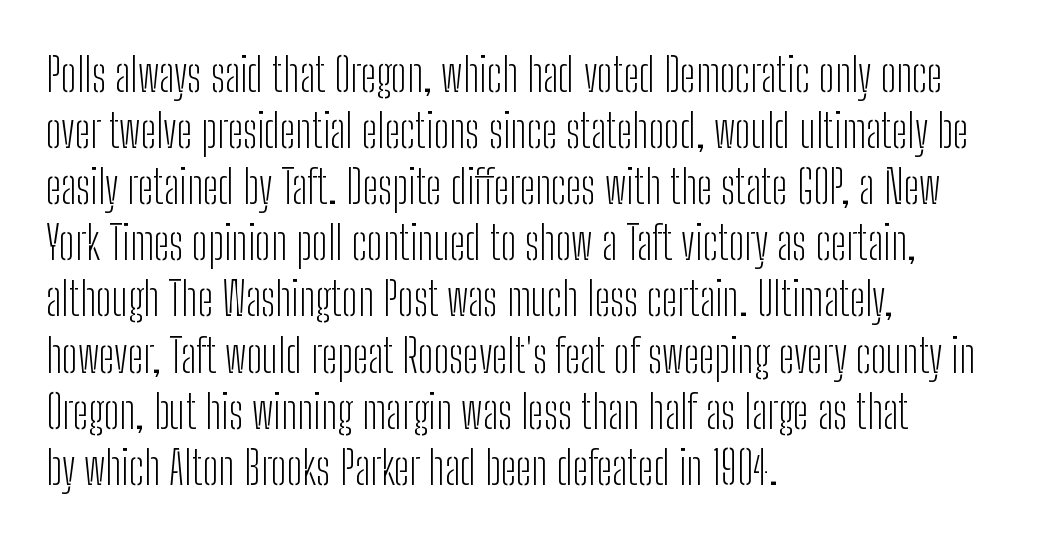
Q: Is the text bold? A: No.
Q: Is the text italic (slanted)? A: No, it is upright.
Q: Is the typeface a serif or a sans-serif typeface? A: Sans-serif.
Q: Is the text underlined? A: No.
Q: How is the paragraph aligned? A: Left-aligned.
Q: Is the spacing between letters normal or unusually wide? A: Normal.
Q: Width (condensed, normal, or wide)? A: Condensed.
Q: Stroke contrast? A: Low.
Q: x-height? A: Medium.
Q: Monospaced? A: No.
